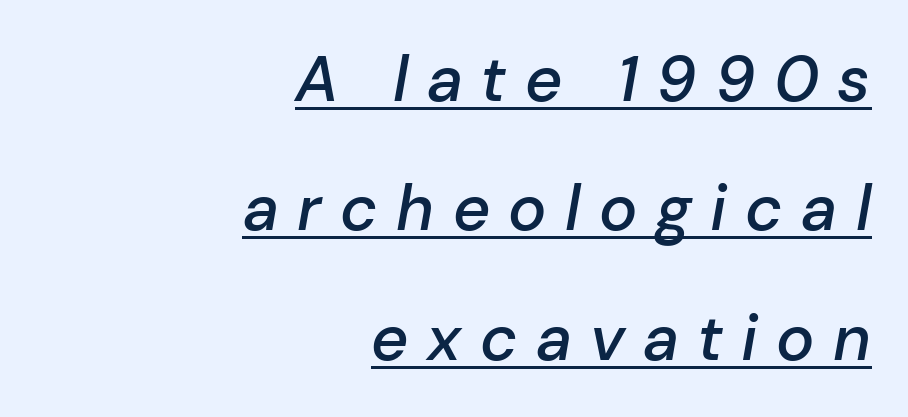
A rule runs beneath these lines of type. There's an unmistakable incline to the writing here. You could not count columns in this text — the font is proportionally spaced. Rows of type keep a wide berth in the vertical direction.
